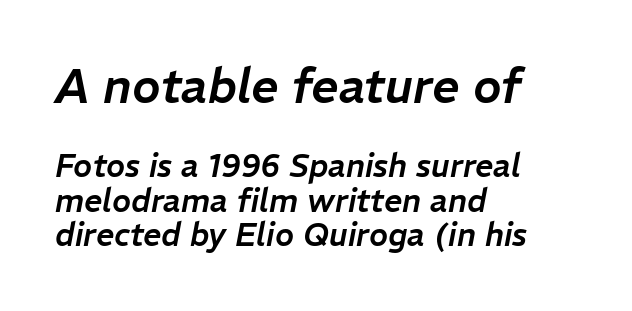
The rag falls on the right side of this text block. A student would notice the top passage is typeset larger than what follows. How would I describe the line gaps? Narrow and economical. Designer's note — italics engaged. This sample uses plain, unmodified letter spacing. A bare baseline throughout the passage.
